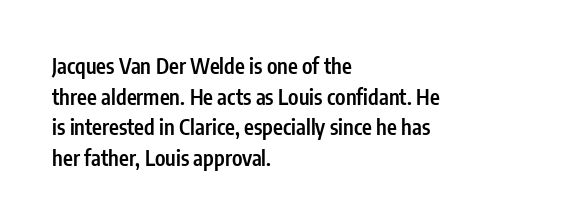
{"italic": "no", "bold": "semi", "underline": "no", "align": "left", "line_spacing": "normal", "line_spacing_ratio": 1.46, "letter_spacing": "normal", "letter_spacing_em": 0.0, "glyph_px": 21}
